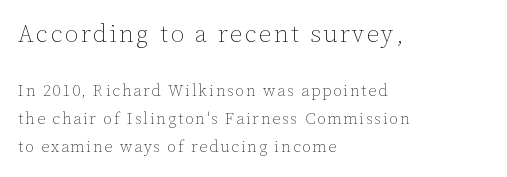
The face used here appears at its bigger size in the upper chunk. These glyphs show unthickened strokes, regular width or finer. The lettering holds an erect, upright posture throughout. The text block is weighted toward the left margin, trailing off unevenly rightward.
